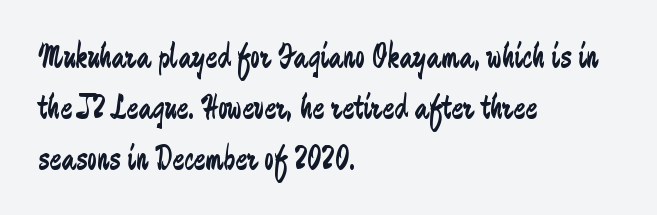
The image shows 35 px regular-weight, condensed sans-serif type; set left-aligned, normal line spacing (1.46x), normal letter spacing, not underlined; low stroke contrast and a medium x-height.
